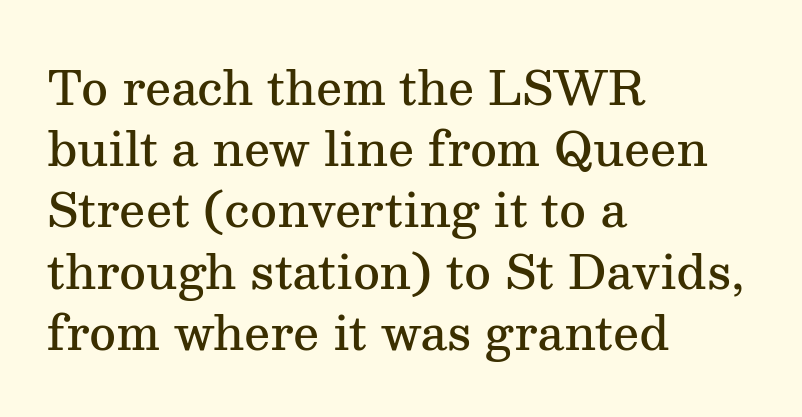
The image shows 46 px semibold serif type, upright; set left-aligned, normal line spacing (1.33x), normal letter spacing, not underlined; medium stroke contrast and a medium x-height.
